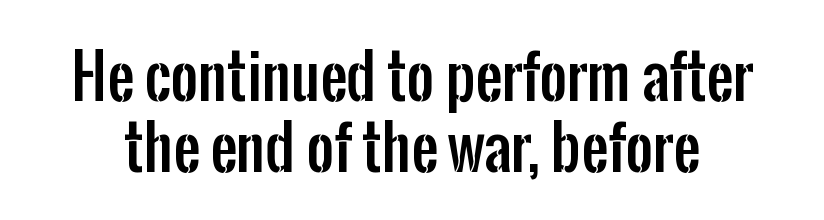
{"serif": "no", "italic": "no", "width": "condensed", "stroke_contrast": "low", "x_height": "medium", "monospaced": "no", "underline": "no", "line_spacing_ratio": 1.18, "letter_spacing": "normal", "letter_spacing_em": 0.0, "glyph_px": 60}
